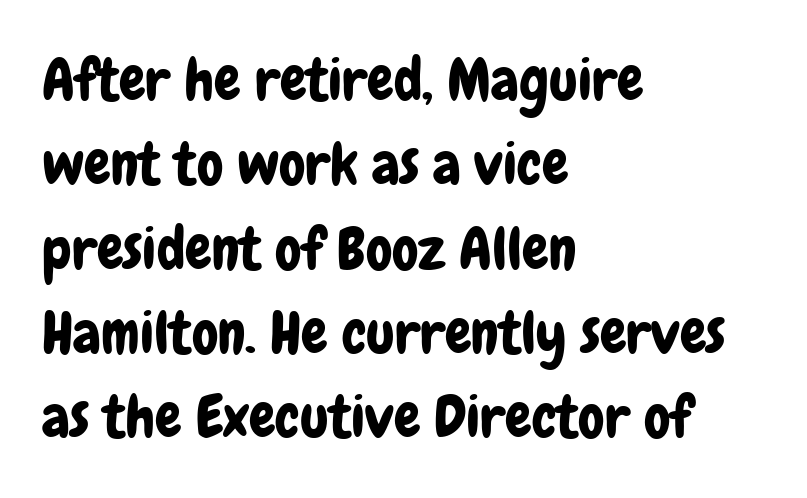
Character widths vary here, with narrow letters taking less room than wide ones. Nobody drew a line under any word here. You can tell from the bare stems that sans-serif type was used. In terms of posture, this sample is upright. The letters sit at their default tracking, neither squeezed nor spread. These lines sit exactly where default settings would place them.
